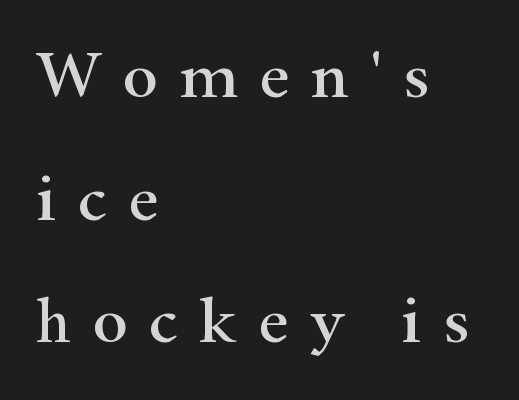
Q: Is the text italic (slanted)? A: No, it is upright.
Q: Is the typeface a serif or a sans-serif typeface? A: Serif.
Q: Is the text underlined? A: No.
Q: How is the paragraph aligned? A: Left-aligned.
Q: Is the spacing between letters normal or unusually wide? A: Unusually wide.
Q: Width (condensed, normal, or wide)? A: Wide.
Q: Stroke contrast? A: High.
Q: x-height? A: Small.
Q: Monospaced? A: No.
